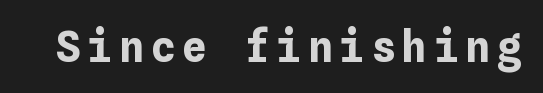
Q: Is the text bold? A: Yes.
Q: Is the text italic (slanted)? A: No, it is upright.
Q: Is the text underlined? A: No.
Q: Width (condensed, normal, or wide)? A: Normal.
Q: Stroke contrast? A: Low.
Q: x-height? A: Medium.
